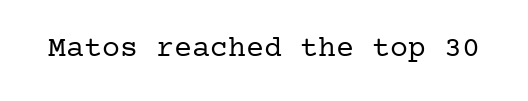
Notice how the stems are strictly vertical — no italics here. The typeface has the unassuming heft of standard copy or less. Inter-character spacing is left at the font's built-in metrics. Type without underlining. To sum up the face: it has serifs.
